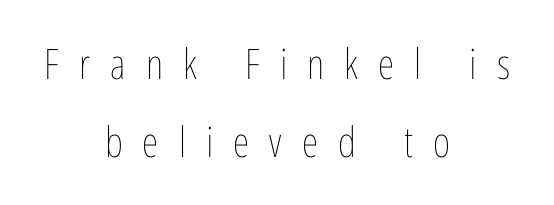
The image shows 42 px thin, condensed type, upright; set centered, line spacing 1.86x, unusually wide letter spacing (+0.48 em), not underlined; low stroke contrast and a medium x-height.
